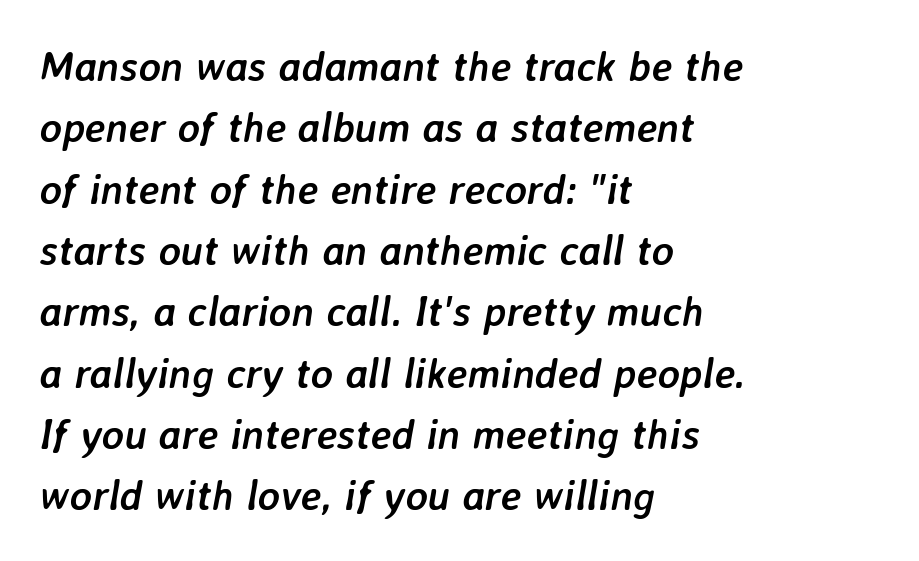
{"italic": "yes", "lean": "right", "slant_degrees": 7, "bold": "yes", "weight": "semibold", "width": "normal", "stroke_contrast": "low", "x_height": "medium", "monospaced": "no", "underline": "no", "align": "left", "line_spacing": "normal", "line_spacing_ratio": 1.46, "letter_spacing": "normal", "letter_spacing_em": 0.0, "glyph_px": 42}
